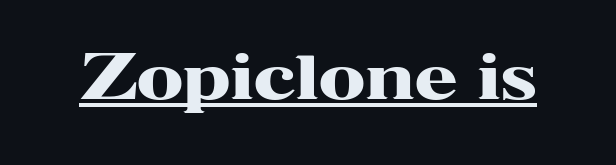
The image shows 62 px heavy, wide serif type, upright; set normal letter spacing, underlined; high stroke contrast and a medium x-height.
